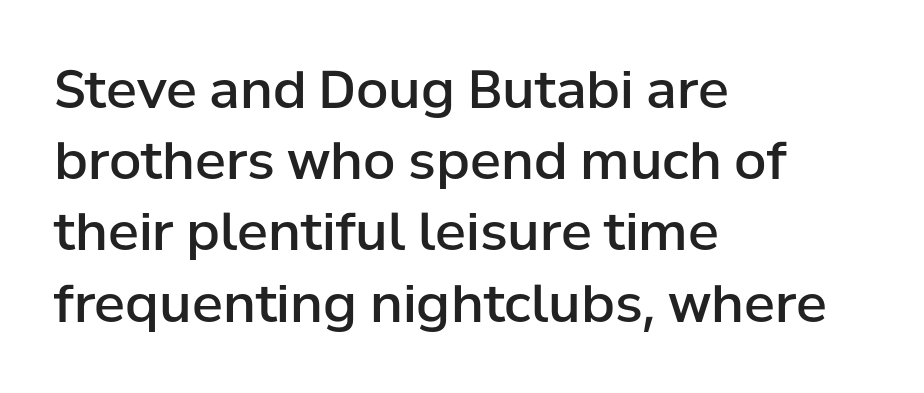
Caption: multi-line text, flush left, ragged right. Does the leading feel generous? No, just average. The space directly below the letters is spotless. This sample uses plain, unmodified letter spacing. Typographically, this falls in the sans-serif category. These lines carry some extra weight — a demibold, not a full bold.
